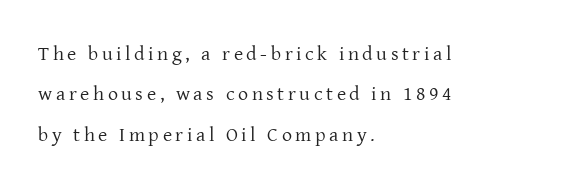
Underline: absent. Notice how the stems are strictly vertical — no italics here. Leading is clearly above the norm, producing a sparse column. Left-aligned paragraph, ragged on the right. Ink coverage per letter is moderate at most.
